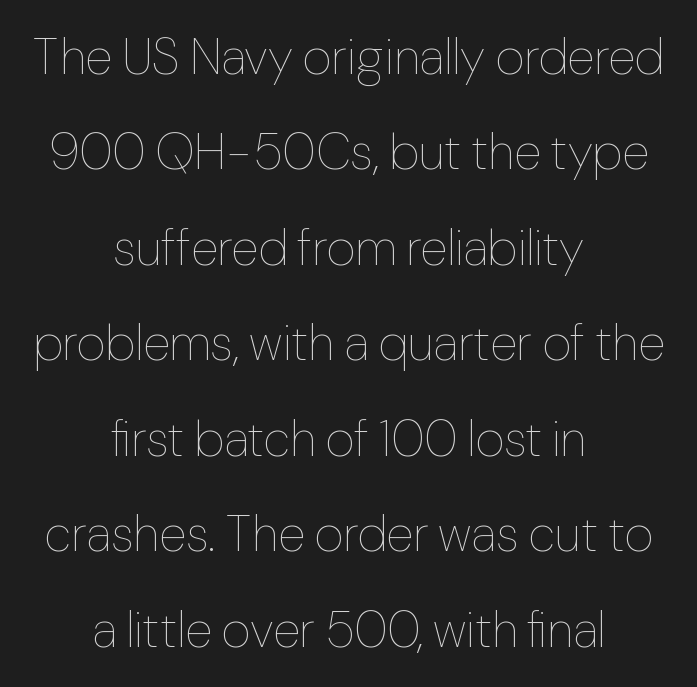
{"italic": "no", "bold": "no", "weight": "thin", "width": "normal", "stroke_contrast": "low", "x_height": "medium", "monospaced": "no", "underline": "no", "align": "center", "line_spacing": "loose", "line_spacing_ratio": 1.91, "letter_spacing": "normal", "letter_spacing_em": 0.0, "glyph_px": 50}
